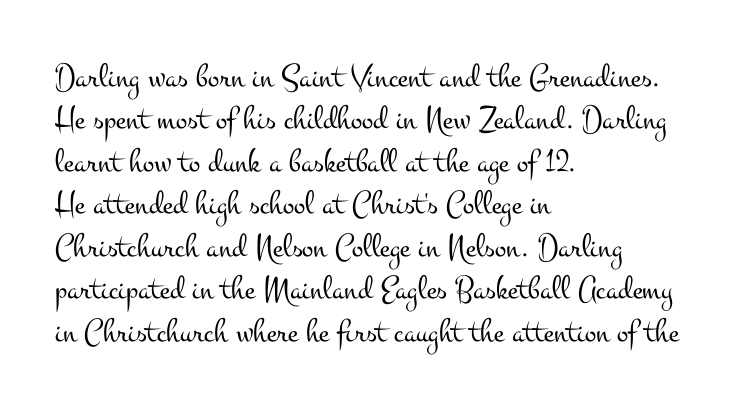
The image shows 34 px light, wide serif type; set left-aligned, normal line spacing (1.25x), normal letter spacing, not underlined; medium stroke contrast and a small x-height.
